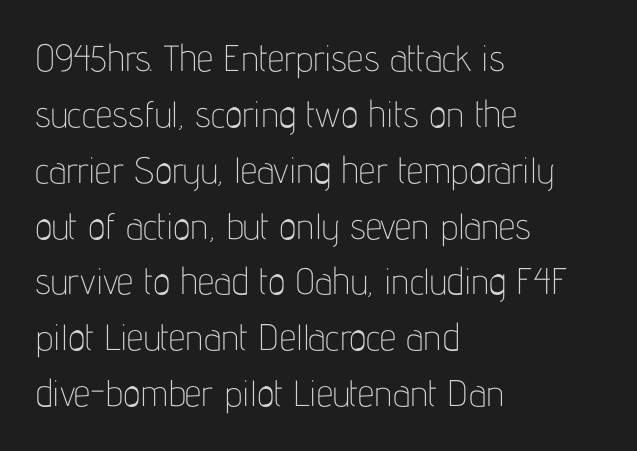
Q: Is the text bold? A: No.
Q: Is the text italic (slanted)? A: No, it is upright.
Q: Is the typeface a serif or a sans-serif typeface? A: Sans-serif.
Q: Is the text underlined? A: No.
Q: How is the paragraph aligned? A: Left-aligned.
Q: Is the spacing between letters normal or unusually wide? A: Normal.
Q: Is the spacing between lines tight, normal or loose? A: Normal.
Q: Width (condensed, normal, or wide)? A: Condensed.
Q: Stroke contrast? A: Low.
Q: x-height? A: Medium.
Q: Monospaced? A: No.
